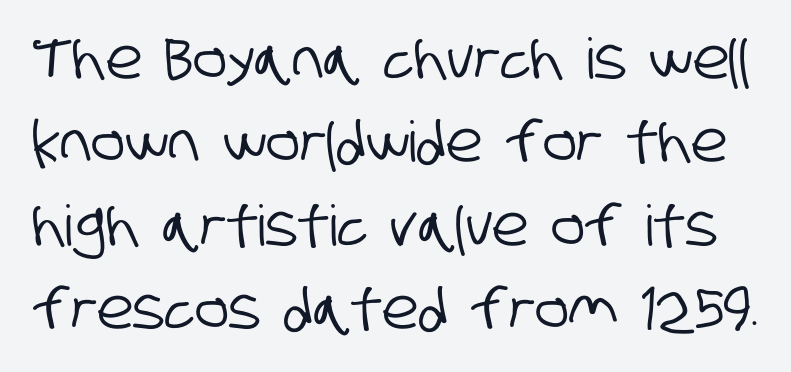
Beneath every word, the page is bare. Is the letter spacing exaggerated? No — it looks like the ordinary default. Proportional: the letters do not fall into vertical columns. Nope, no serifs anywhere on these letters.
